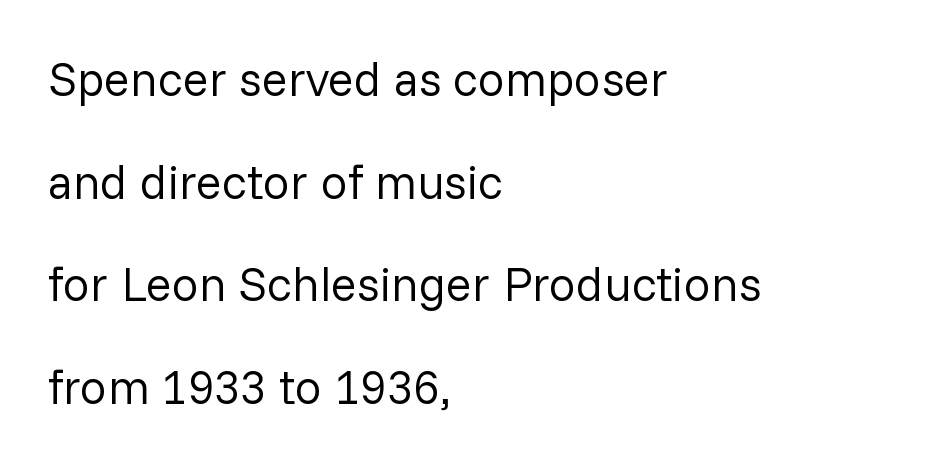
The image shows 48 px regular-weight sans-serif type, upright; set left-aligned, loose line spacing (2.14x), normal letter spacing, not underlined; low stroke contrast and a medium x-height.
